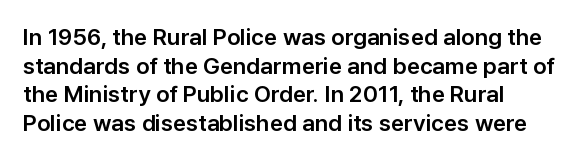
Q: Is the text italic (slanted)? A: No, it is upright.
Q: Is the text underlined? A: No.
Q: How is the paragraph aligned? A: Left-aligned.
Q: Is the spacing between letters normal or unusually wide? A: Normal.
Q: Is the spacing between lines tight, normal or loose? A: Normal.
